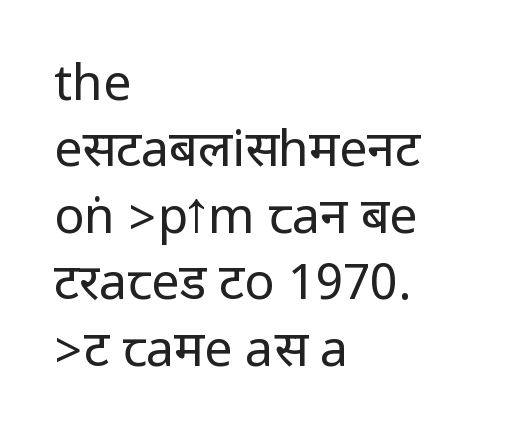
Q: Is the text bold? A: No.
Q: Is the text italic (slanted)? A: No, it is upright.
Q: Is the typeface a serif or a sans-serif typeface? A: Sans-serif.
Q: Is the text underlined? A: No.
Q: How is the paragraph aligned? A: Left-aligned.
Q: Is the spacing between letters normal or unusually wide? A: Normal.
Q: Is the spacing between lines tight, normal or loose? A: Normal.
Q: Width (condensed, normal, or wide)? A: Condensed.
Q: Stroke contrast? A: Low.
